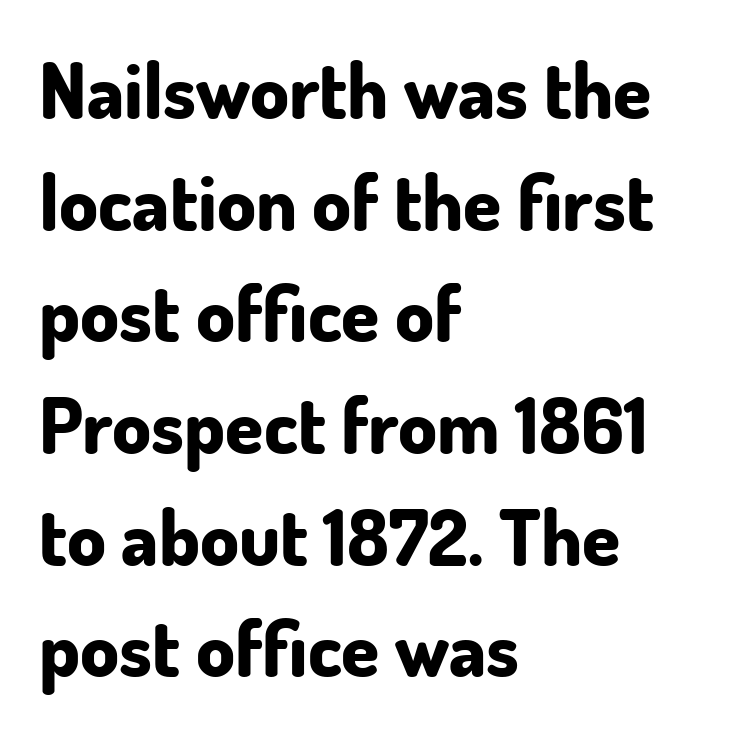
The image shows 77 px bold sans-serif type, upright; set left-aligned, normal line spacing (1.45x), normal letter spacing, not underlined; low stroke contrast and a small x-height.
